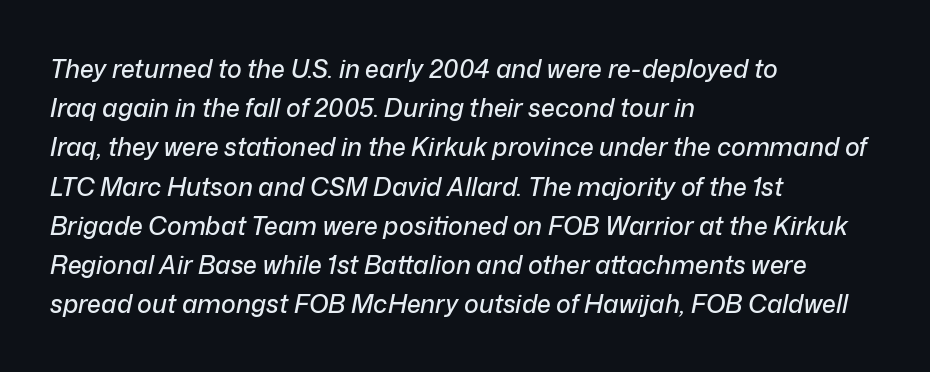
{"italic": "yes", "lean": "right", "slant_degrees": 12, "underline": "no", "align": "left", "line_spacing": "normal", "line_spacing_ratio": 1.57, "letter_spacing": "normal", "letter_spacing_em": 0.0, "glyph_px": 25}
